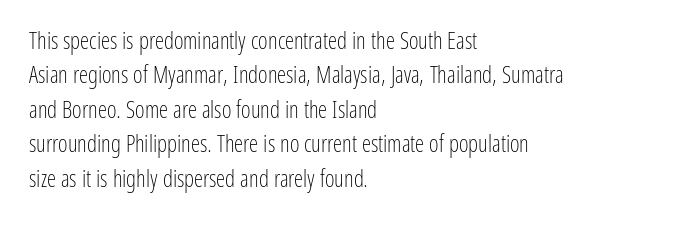
Observe the ordinary spacing: letters are neighbours, not strangers. Only glyphs here, with clear space below each row. Honestly, the row spacing looks completely unremarkable. No letter is thick-stroked: the sample isn't bold.
